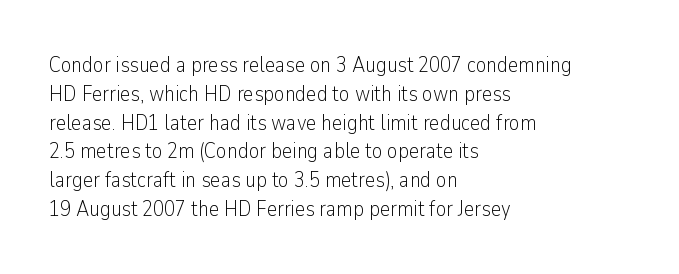
{"italic": "no", "bold": "no", "underline": "no", "align": "left", "line_spacing": "normal", "line_spacing_ratio": 1.31, "letter_spacing": "normal", "letter_spacing_em": 0.0, "glyph_px": 22}
